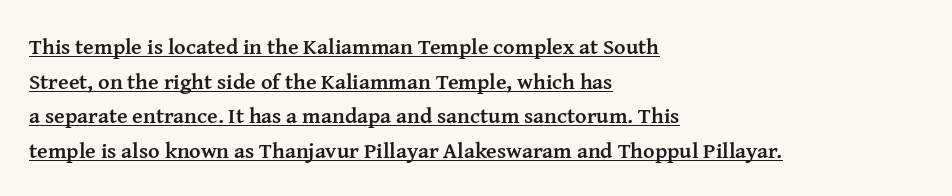
Q: Is the text bold? A: Yes.
Q: Is the text italic (slanted)? A: No, it is upright.
Q: Is the text underlined? A: Yes.
Q: How is the paragraph aligned? A: Left-aligned.
Q: Is the spacing between letters normal or unusually wide? A: Normal.
Q: Is the spacing between lines tight, normal or loose? A: Normal.
